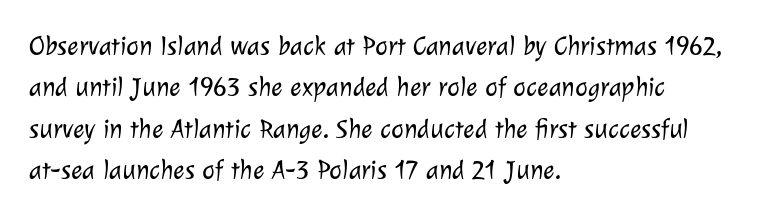
Q: Is the text bold? A: No.
Q: Is the text underlined? A: No.
Q: How is the paragraph aligned? A: Left-aligned.
Q: Is the spacing between letters normal or unusually wide? A: Normal.
Q: Is the spacing between lines tight, normal or loose? A: Normal.
